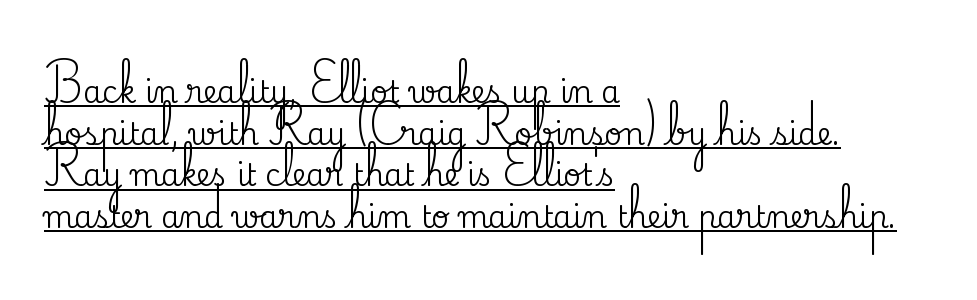
{"serif": "yes", "italic": "no", "width": "normal", "stroke_contrast": "medium", "x_height": "small", "monospaced": "no", "underline": "yes", "align": "left", "line_spacing": "normal", "line_spacing_ratio": 1.39, "letter_spacing": "normal", "letter_spacing_em": 0.0, "glyph_px": 30}
